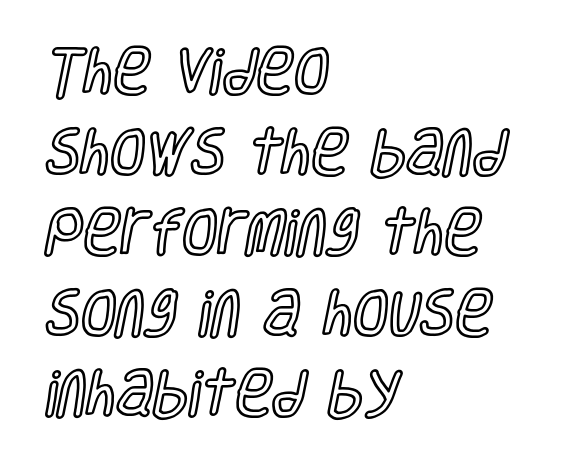
The image shows 51 px condensed type; set left-aligned, normal line spacing (1.58x), normal letter spacing, not underlined; a large x-height.
